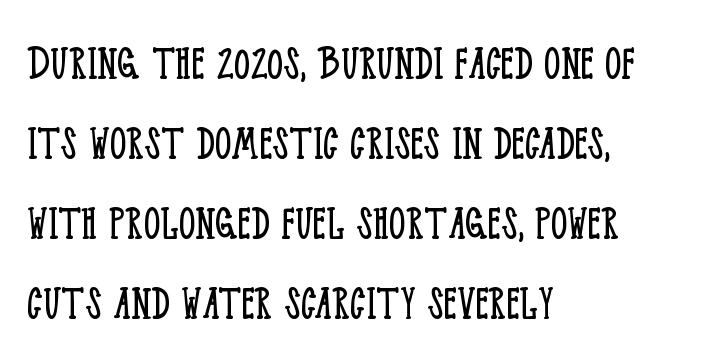
The image shows 52 px light, condensed serif type, upright; set left-aligned, normal line spacing (1.54x), normal letter spacing, not underlined; low stroke contrast and a large x-height.
